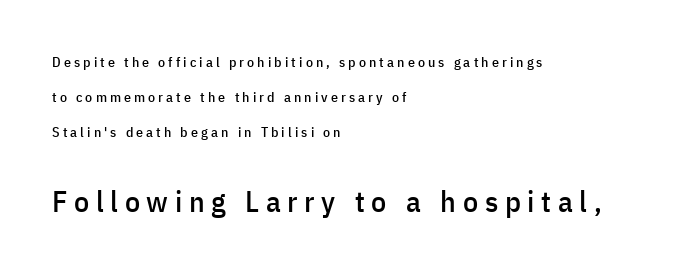
The image shows 30 px condensed sans-serif type, upright; set left-aligned, loose line spacing (2.5x), unusually wide letter spacing (+0.22 em), not underlined; the second (bottom) block is 2.14x larger; low stroke contrast and a medium x-height.
